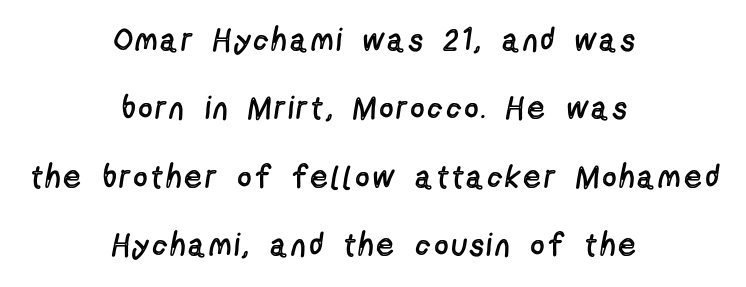
Typeset on center — no edge is straight. Honestly, there is no underline to notice here at all. The typesetting does not lean heavy: it is not bold. Think of a printed novel: that variable character pitch is what you see here. I'd call this a sans setting — the letters go barefoot.
